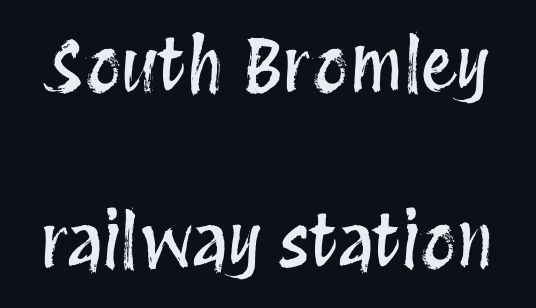
The image shows 71 px condensed type, upright; set loose line spacing (2.48x), normal letter spacing, not underlined; medium stroke contrast and a large x-height.
